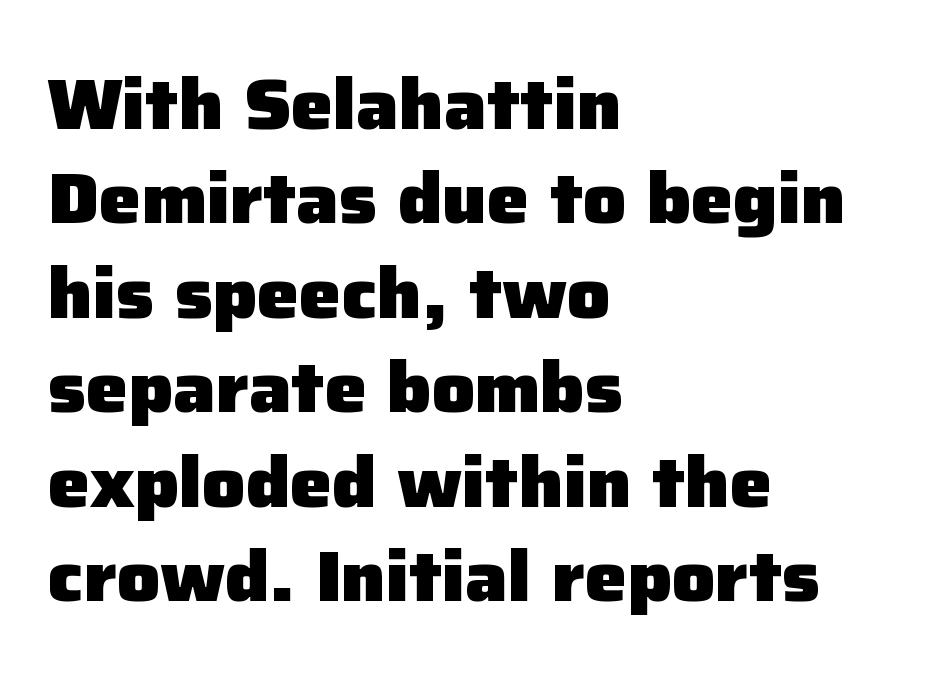
{"serif": "no", "italic": "no", "bold": "yes", "weight": "heavy", "width": "normal", "stroke_contrast": "low", "x_height": "medium", "monospaced": "no", "underline": "no", "align": "left", "line_spacing": "normal", "line_spacing_ratio": 1.33, "letter_spacing": "normal", "letter_spacing_em": 0.0, "glyph_px": 71}
